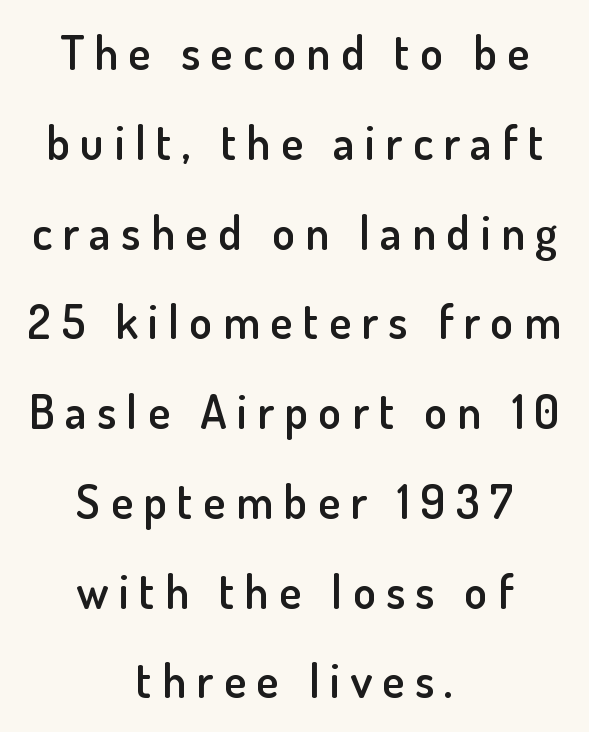
This rendering uses center alignment, leaving both contours irregular but symmetric. Rows of type keep a wide berth in the vertical direction. Spacing between characters has been opened up far beyond the box default. The glyphs have the mass of a demibold cut, below bold. Upright lettering throughout.
